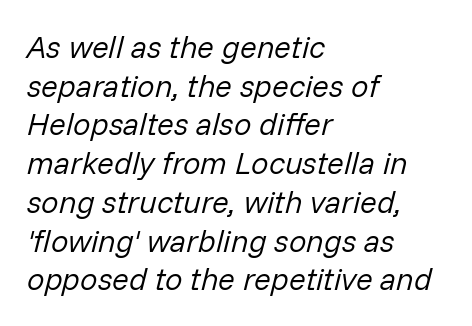
Q: Is the text bold? A: No.
Q: Is the text italic (slanted)? A: Yes, it leans right by about 14 degrees.
Q: Is the text underlined? A: No.
Q: How is the paragraph aligned? A: Left-aligned.
Q: Is the spacing between letters normal or unusually wide? A: Normal.
Q: Is the spacing between lines tight, normal or loose? A: Normal.
Q: Width (condensed, normal, or wide)? A: Normal.
Q: Stroke contrast? A: Low.
Q: x-height? A: Medium.
Q: Monospaced? A: No.
